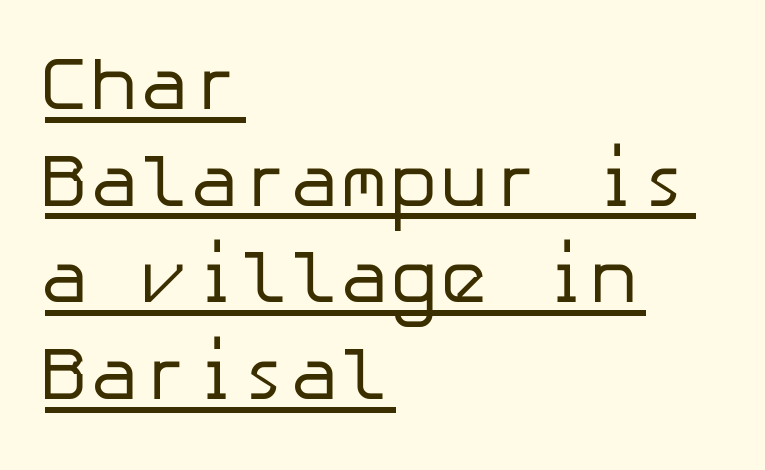
The image shows 75 px regular-weight sans-serif type, upright; set left-aligned, normal line spacing (1.29x), normal letter spacing, underlined; low stroke contrast and a medium x-height.
